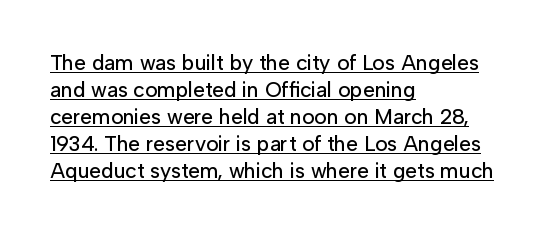
Q: Is the text italic (slanted)? A: No, it is upright.
Q: Is the text underlined? A: Yes.
Q: How is the paragraph aligned? A: Left-aligned.
Q: Is the spacing between letters normal or unusually wide? A: Normal.
Q: Is the spacing between lines tight, normal or loose? A: Normal.
